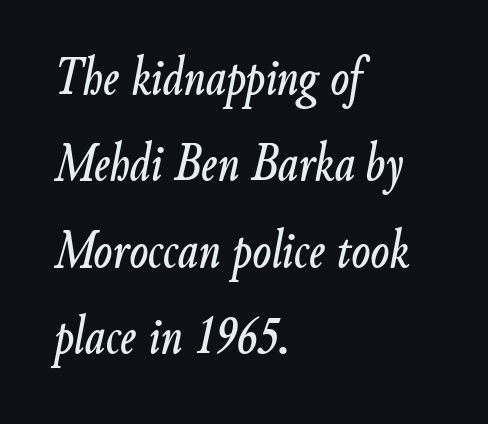
{"italic": "yes", "lean": "right", "slant_degrees": 9, "width": "condensed", "stroke_contrast": "low", "x_height": "small", "monospaced": "no", "underline": "no", "align": "left", "line_spacing": "normal", "line_spacing_ratio": 1.57, "letter_spacing": "normal", "letter_spacing_em": 0.0, "glyph_px": 55}
